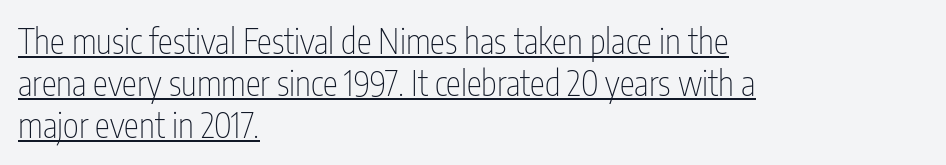
{"serif": "no", "italic": "no", "bold": "no", "weight": "thin", "width": "condensed", "stroke_contrast": "low", "x_height": "medium", "monospaced": "no", "underline": "yes", "align": "left", "line_spacing_ratio": 1.24, "letter_spacing": "normal", "letter_spacing_em": 0.0, "glyph_px": 34}
